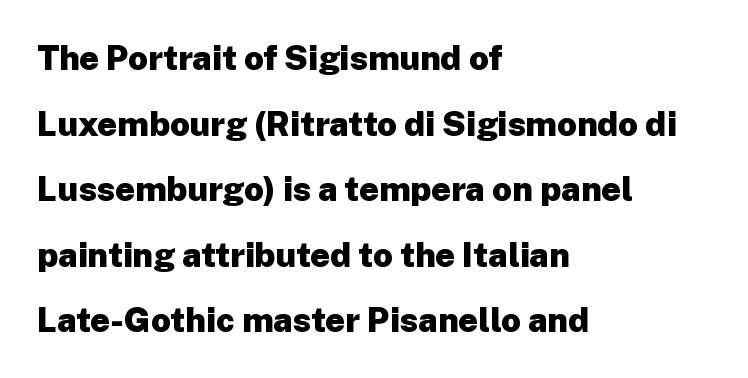
Q: Is the text bold? A: Yes.
Q: Is the text italic (slanted)? A: No, it is upright.
Q: Is the typeface a serif or a sans-serif typeface? A: Sans-serif.
Q: Is the text underlined? A: No.
Q: How is the paragraph aligned? A: Left-aligned.
Q: Is the spacing between letters normal or unusually wide? A: Normal.
Q: Is the spacing between lines tight, normal or loose? A: Loose.
Q: Width (condensed, normal, or wide)? A: Normal.
Q: Stroke contrast? A: Low.
Q: x-height? A: Medium.
Q: Monospaced? A: No.
